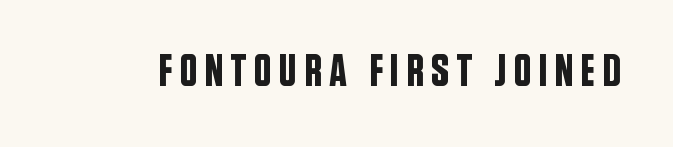
The image shows 45 px condensed sans-serif type, upright; set not underlined; low stroke contrast and a large x-height.
